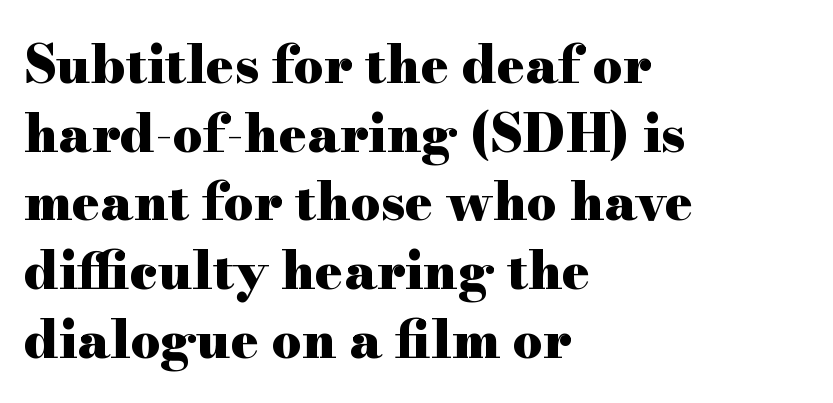
Q: Is the text bold? A: Yes.
Q: Is the text italic (slanted)? A: No, it is upright.
Q: Is the typeface a serif or a sans-serif typeface? A: Serif.
Q: Is the text underlined? A: No.
Q: How is the paragraph aligned? A: Left-aligned.
Q: Is the spacing between letters normal or unusually wide? A: Normal.
Q: Is the spacing between lines tight, normal or loose? A: Normal.
Q: Width (condensed, normal, or wide)? A: Wide.
Q: Stroke contrast? A: High.
Q: x-height? A: Small.
Q: Monospaced? A: No.
